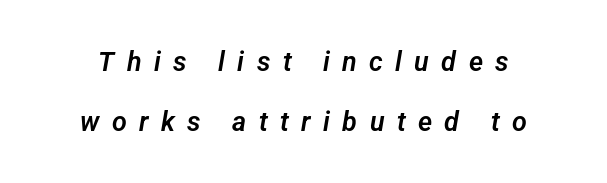
{"underline": "no", "line_spacing": "loose", "line_spacing_ratio": 2.22, "letter_spacing": "wide", "letter_spacing_em": 0.46, "glyph_px": 27}
